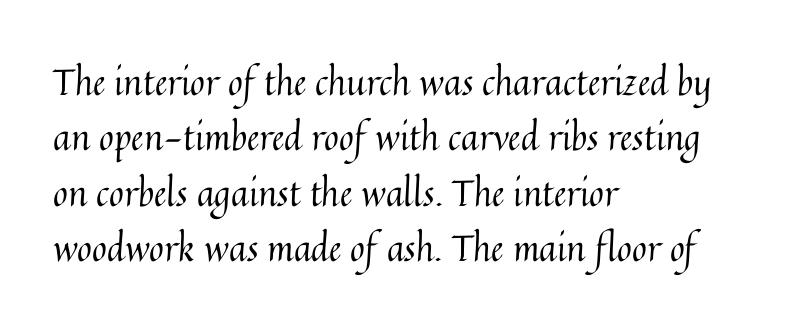
{"bold": "no", "weight": "regular", "width": "normal", "stroke_contrast": "medium", "x_height": "medium", "monospaced": "no", "underline": "no", "align": "left", "line_spacing": "normal", "line_spacing_ratio": 1.54, "letter_spacing": "normal", "letter_spacing_em": 0.0, "glyph_px": 36}
